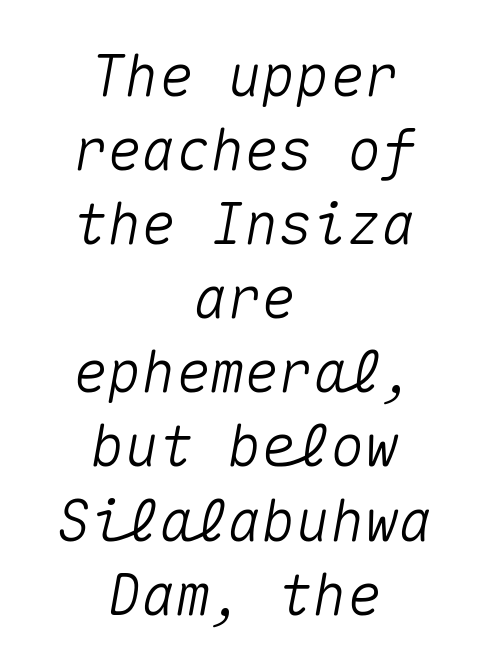
The image shows 57 px text type, italic (leaning right), monospaced; set centered, normal line spacing (1.3x), normal letter spacing, not underlined; medium stroke contrast and a medium x-height.
